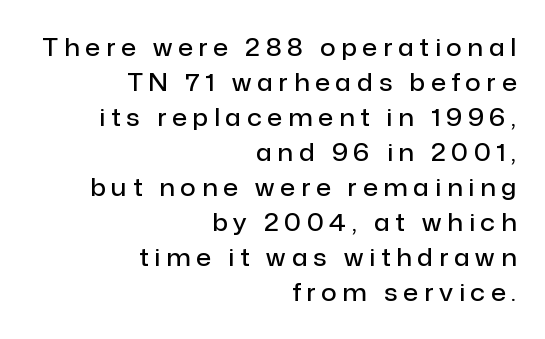
Q: Is the text bold? A: Semi-bold.
Q: Is the text italic (slanted)? A: No, it is upright.
Q: Is the text underlined? A: No.
Q: How is the paragraph aligned? A: Right-aligned.
Q: Is the spacing between letters normal or unusually wide? A: Unusually wide.
Q: Is the spacing between lines tight, normal or loose? A: Normal.
